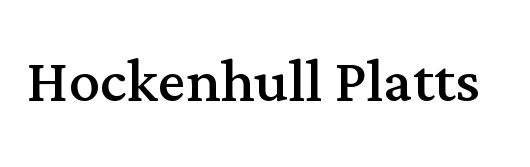
The image shows 78 px regular-weight serif type, upright; set normal letter spacing, not underlined; medium stroke contrast and a medium x-height.
